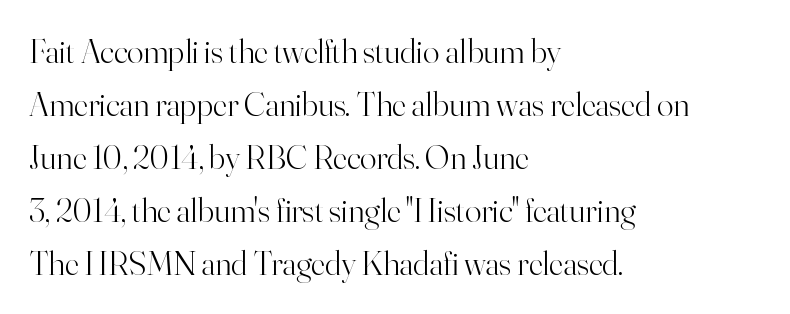
Q: Is the text bold? A: No.
Q: Is the text italic (slanted)? A: No, it is upright.
Q: Is the typeface a serif or a sans-serif typeface? A: Serif.
Q: Is the text underlined? A: No.
Q: How is the paragraph aligned? A: Left-aligned.
Q: Is the spacing between letters normal or unusually wide? A: Normal.
Q: Is the spacing between lines tight, normal or loose? A: Normal.
Q: Width (condensed, normal, or wide)? A: Normal.
Q: Stroke contrast? A: High.
Q: x-height? A: Small.
Q: Monospaced? A: No.
